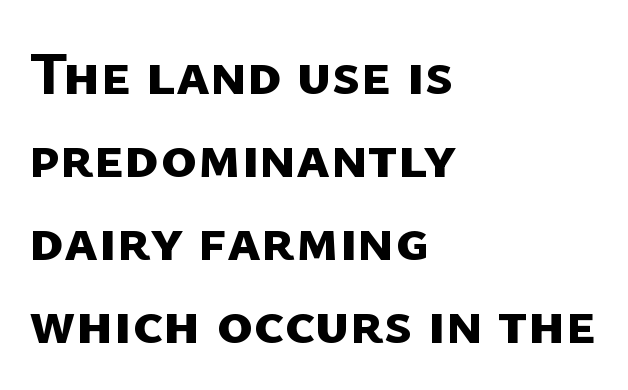
A typesetter would label this face a sans. Each new line begins a customary step beneath the previous one. In terms of weight, the rendering is a true, heavy bold. Nothing unusual about the tracking: characters are spaced as the font intends. The compositor pushed each line to the left boundary. No word sits above an underline.
